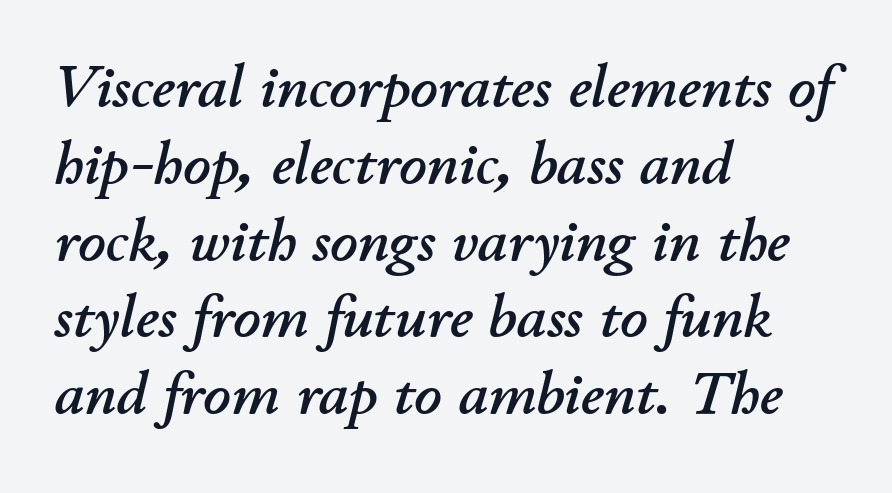
The vertical gap from one line to the next is medium. Only glyphs here, with clear space below each row. Compared with a centered layout, this one pins lines to the left instead. Letter spacing: default. Spacing verdict: proportional, widths tailored to each character.
